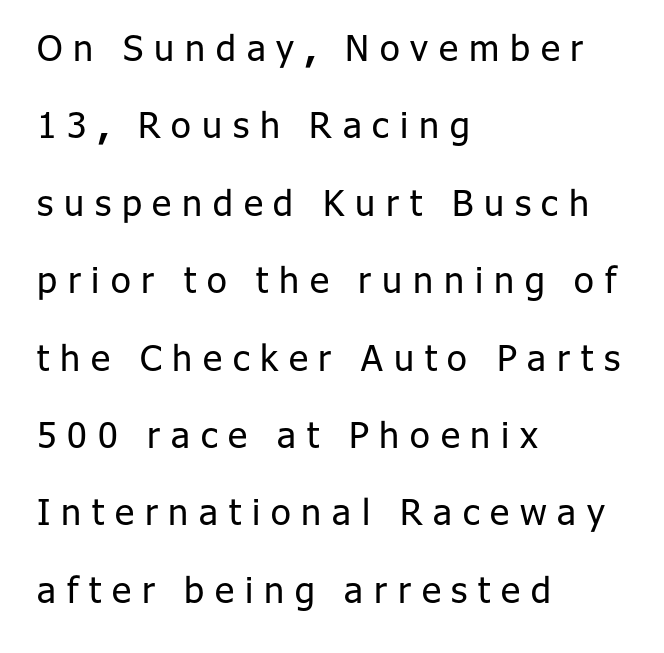
Q: Is the text bold? A: No.
Q: Is the text italic (slanted)? A: No, it is upright.
Q: Is the typeface a serif or a sans-serif typeface? A: Sans-serif.
Q: Is the text underlined? A: No.
Q: How is the paragraph aligned? A: Left-aligned.
Q: Is the spacing between letters normal or unusually wide? A: Unusually wide.
Q: Is the spacing between lines tight, normal or loose? A: Loose.
Q: Width (condensed, normal, or wide)? A: Normal.
Q: Stroke contrast? A: Low.
Q: x-height? A: Medium.
Q: Monospaced? A: No.
